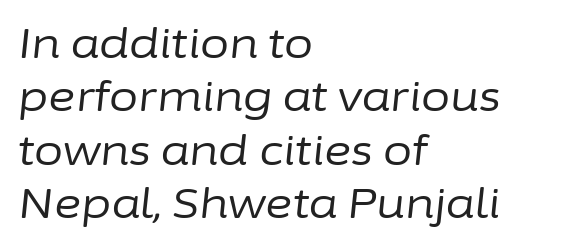
The image shows 42 px regular-weight type, italic (leaning right); set left-aligned, normal line spacing (1.27x), normal letter spacing, not underlined; low stroke contrast and a medium x-height.
